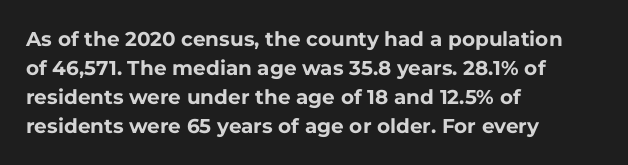
Style check: upright. The block of text has a typical density, with ordinary space between rows. The words here are not underlined. The paragraph shown leans on its left margin. The gaps between neighbouring characters are ordinary and unremarkable.
